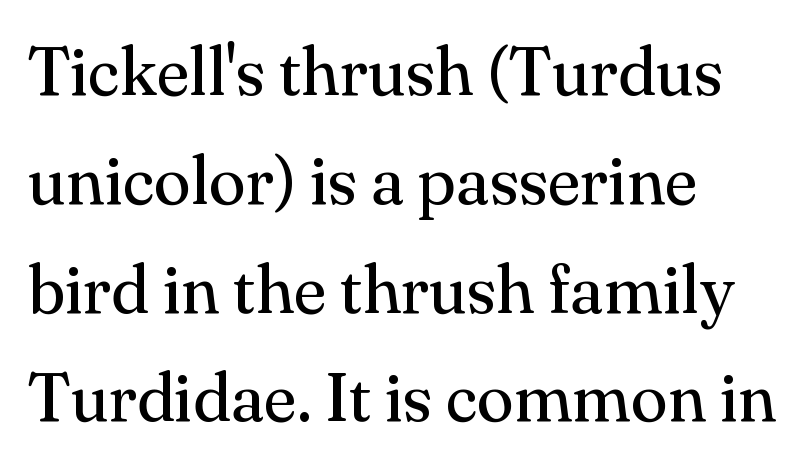
In terms of posture, this sample is upright. The space beneath each line is pristine and unruled. Observe the ordinary spacing: letters are neighbours, not strangers. A light-to-regular cut is what we see here.
